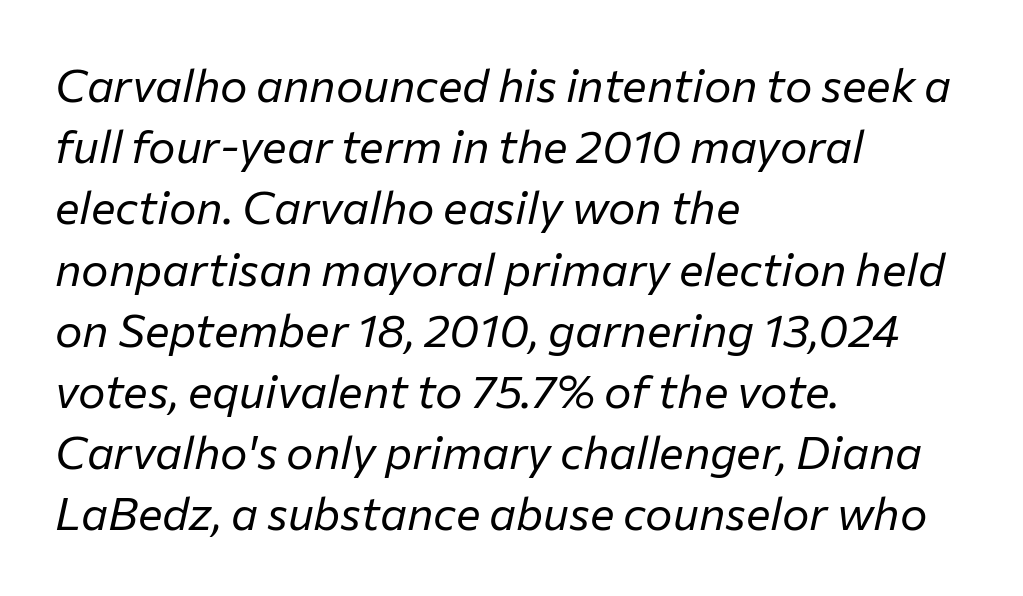
Q: Is the text bold? A: No.
Q: Is the text italic (slanted)? A: Yes, it leans right by about 12 degrees.
Q: Is the text underlined? A: No.
Q: How is the paragraph aligned? A: Left-aligned.
Q: Is the spacing between letters normal or unusually wide? A: Normal.
Q: Is the spacing between lines tight, normal or loose? A: Normal.
Q: Width (condensed, normal, or wide)? A: Normal.
Q: Stroke contrast? A: Low.
Q: x-height? A: Medium.
Q: Monospaced? A: No.
